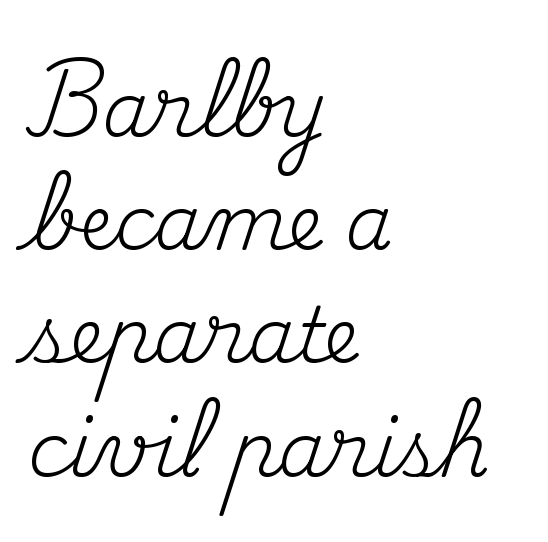
The passage shown is typeset with a serif family. Bare-footed words on every line. Casual observation: everything's shoved over to the left. Students, observe: this is what conventionally led text looks like. The weight tops out at a normal text grade.
